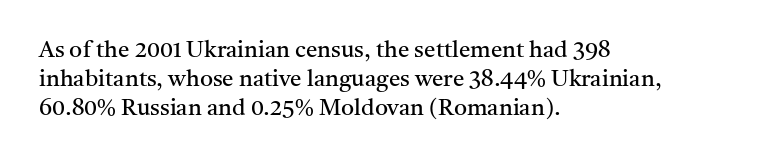
A typesetter would call this zero additional tracking. If you drew a line through each stem, it would be perfectly vertical. This block has exactly the height ordinary leading produces. Teacher's note: observe the even left margin — that is flush-left alignment. The area under the type is left untouched. This is not heavy type; no bold has been used.
